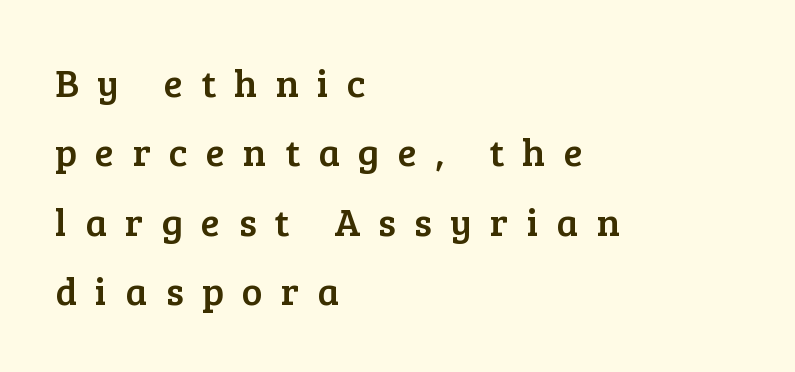
Q: Is the text italic (slanted)? A: No, it is upright.
Q: Is the typeface a serif or a sans-serif typeface? A: Serif.
Q: Is the text underlined? A: No.
Q: How is the paragraph aligned? A: Left-aligned.
Q: Is the spacing between letters normal or unusually wide? A: Unusually wide.
Q: Width (condensed, normal, or wide)? A: Normal.
Q: Stroke contrast? A: Low.
Q: x-height? A: Medium.
Q: Monospaced? A: No.
